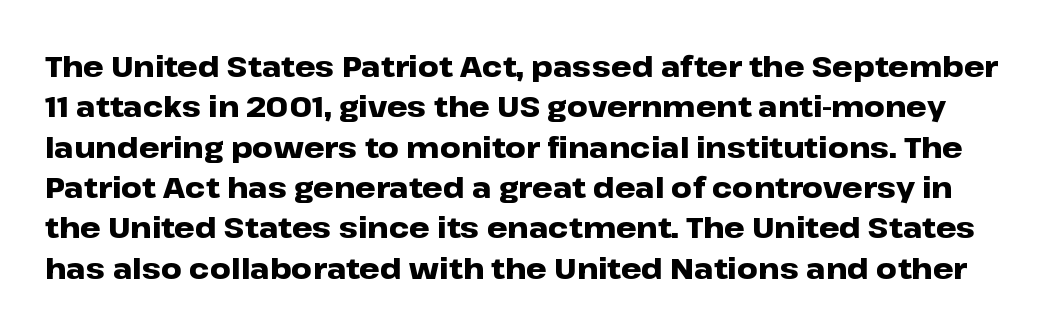
Q: Is the text bold? A: Yes.
Q: Is the text italic (slanted)? A: No, it is upright.
Q: Is the typeface a serif or a sans-serif typeface? A: Sans-serif.
Q: Is the text underlined? A: No.
Q: Is the spacing between letters normal or unusually wide? A: Normal.
Q: Is the spacing between lines tight, normal or loose? A: Normal.
Q: Width (condensed, normal, or wide)? A: Wide.
Q: Stroke contrast? A: Low.
Q: x-height? A: Medium.
Q: Monospaced? A: No.
